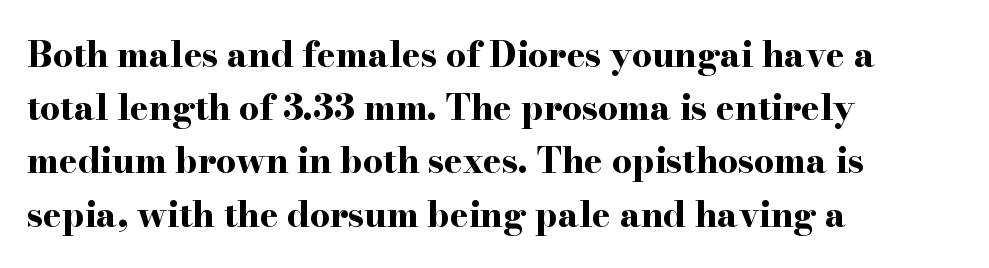
{"serif": "yes", "italic": "no", "bold": "yes", "weight": "bold", "width": "wide", "stroke_contrast": "high", "x_height": "small", "monospaced": "no", "underline": "no", "align": "left", "line_spacing": "normal", "line_spacing_ratio": 1.52, "letter_spacing": "normal", "letter_spacing_em": 0.0, "glyph_px": 35}
